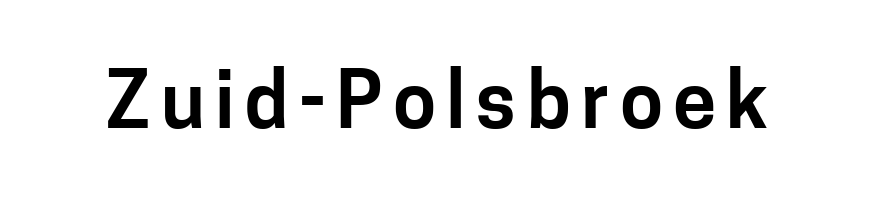
The image shows 78 px sans-serif type, upright; set not underlined; low stroke contrast and a medium x-height.
